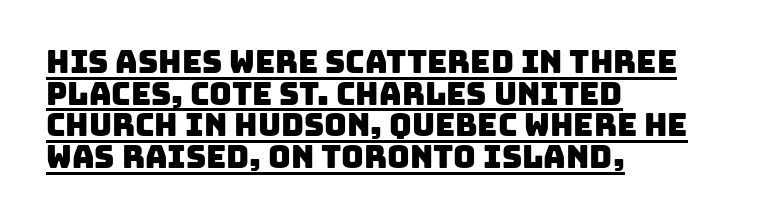
Check the space under the baseline: a stroke is drawn there. Classification — sans serif. These lines are rendered in a variable-pitch font. Reading down the column, the eye jumps only a short way to each next line. If you drew a ruler down the left edge, every line would touch it. Letter spacing: default.
